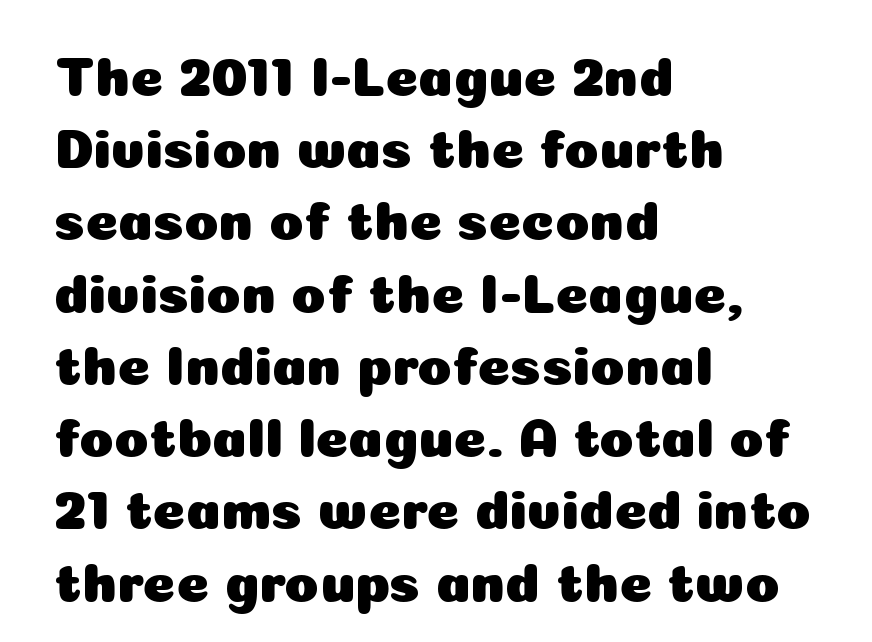
Between one letter and the next there's only the usual sliver of space. Notice how the stems are strictly vertical — no italics here. Is this a sans? Yes — the strokes have no serifs. This block has exactly the height ordinary leading produces.
